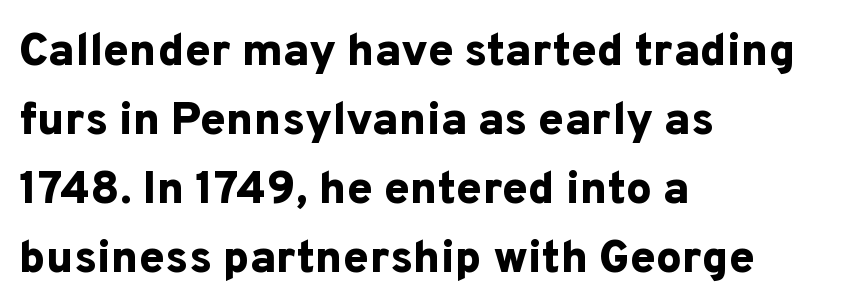
Q: Is the text bold? A: Yes.
Q: Is the text italic (slanted)? A: No, it is upright.
Q: Is the typeface a serif or a sans-serif typeface? A: Sans-serif.
Q: Is the text underlined? A: No.
Q: How is the paragraph aligned? A: Left-aligned.
Q: Is the spacing between letters normal or unusually wide? A: Normal.
Q: Is the spacing between lines tight, normal or loose? A: Normal.
Q: Width (condensed, normal, or wide)? A: Normal.
Q: Stroke contrast? A: Low.
Q: x-height? A: Medium.
Q: Monospaced? A: No.
